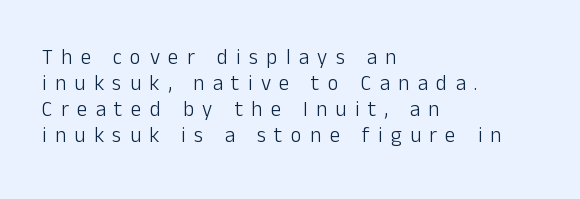
Words appear elongated and porous because spacing is wide. The typesetter chose a ragged-right arrangement here. Posture: upright roman. Is the type heavy? It reads as light-to-regular instead. No word sits above an underline.
